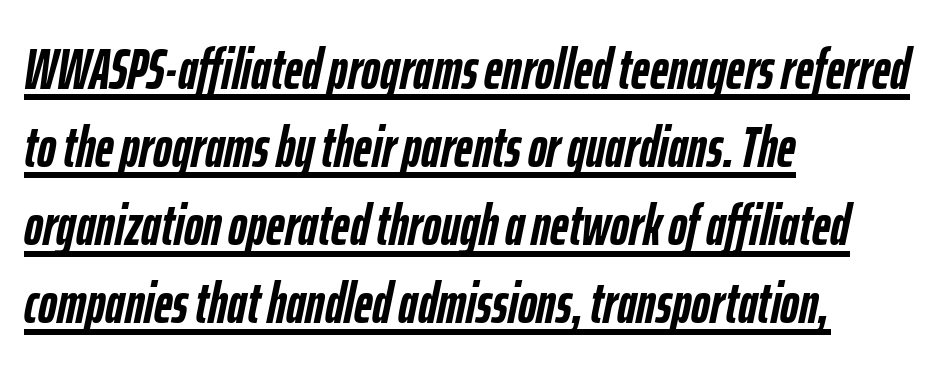
The image shows 57 px semibold, condensed type, italic (leaning right); set left-aligned, normal line spacing (1.37x), normal letter spacing, underlined; low stroke contrast and a medium x-height.
